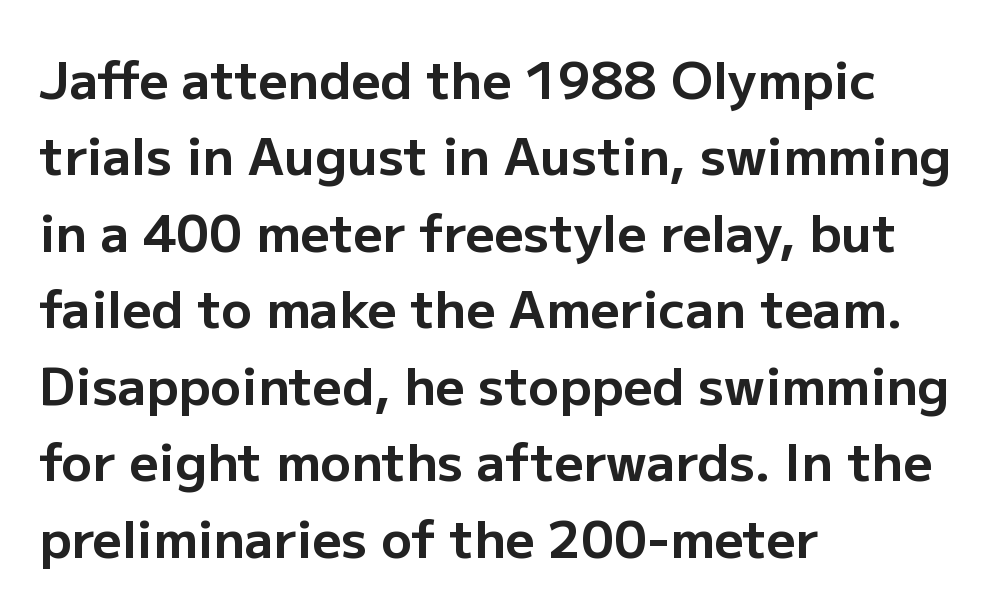
{"serif": "no", "italic": "no", "bold": "yes", "weight": "bold", "width": "normal", "stroke_contrast": "low", "x_height": "medium", "monospaced": "no", "underline": "no", "align": "left", "line_spacing": "normal", "line_spacing_ratio": 1.5, "letter_spacing": "normal", "letter_spacing_em": 0.0, "glyph_px": 51}
